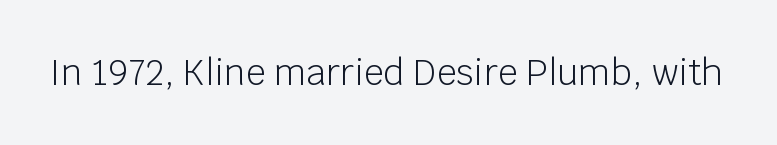
Q: Is the text bold? A: No.
Q: Is the text italic (slanted)? A: No, it is upright.
Q: Is the typeface a serif or a sans-serif typeface? A: Sans-serif.
Q: Is the text underlined? A: No.
Q: Is the spacing between letters normal or unusually wide? A: Normal.
Q: Width (condensed, normal, or wide)? A: Normal.
Q: Stroke contrast? A: Low.
Q: x-height? A: Large.
Q: Monospaced? A: No.
